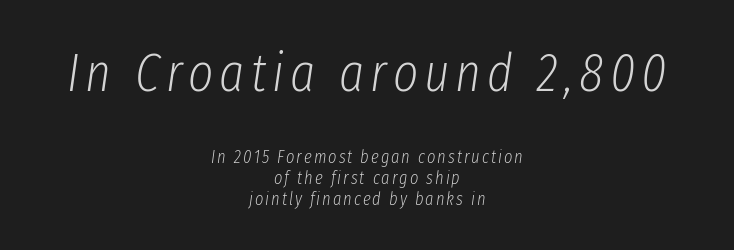
Compared with a flush-left layout, this one balances lines on the center instead. Bold? No — there's no thickening of the strokes. The font's italic variant was chosen for this text. Only glyphs here, with clear space below each row.
